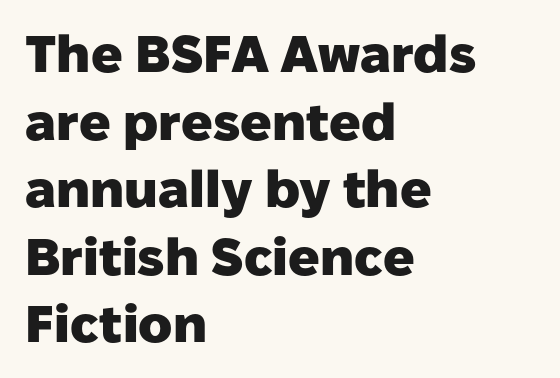
The image shows 52 px heavy sans-serif type, upright; set left-aligned, normal line spacing (1.3x), normal letter spacing, not underlined; low stroke contrast and a medium x-height.
